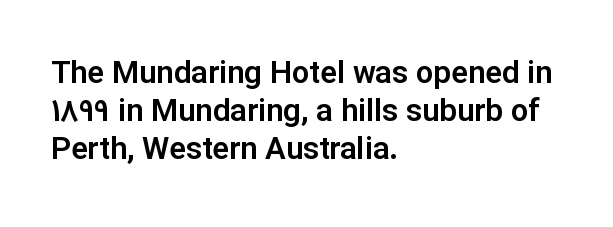
{"serif": "no", "italic": "no", "width": "normal", "stroke_contrast": "low", "x_height": "medium", "monospaced": "no", "underline": "no", "align": "left", "line_spacing_ratio": 1.22, "letter_spacing": "normal", "letter_spacing_em": 0.0, "glyph_px": 31}
